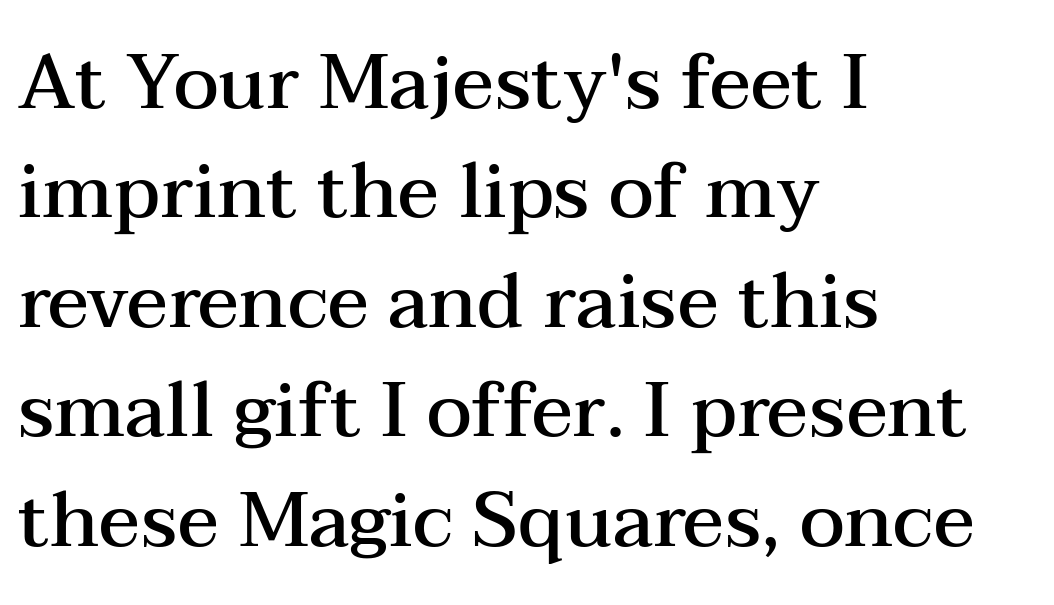
Type style note: has serifs. You could call the tracking neutral — neither tight nor loose. The rendering uses a semibold face; strokes are thickened but not to full bold. Alignment: flush left. The passage shown is typed in a proportional face where columns would drift. Leading matches the norm, producing a regular column.
